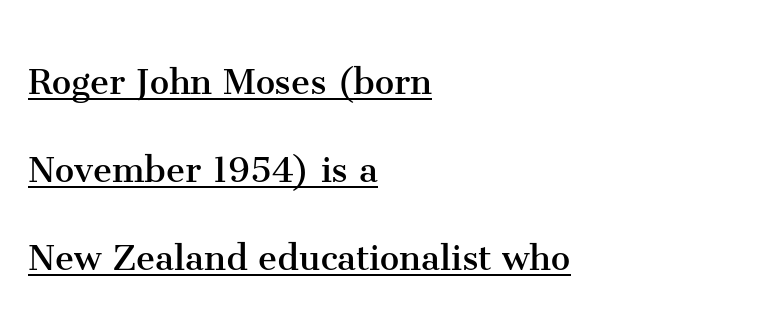
{"serif": "yes", "italic": "no", "bold": "no", "weight": "regular", "width": "normal", "stroke_contrast": "medium", "x_height": "medium", "monospaced": "no", "underline": "yes", "align": "left", "line_spacing": "loose", "line_spacing_ratio": 2.05, "letter_spacing": "normal", "letter_spacing_em": 0.0, "glyph_px": 43}
